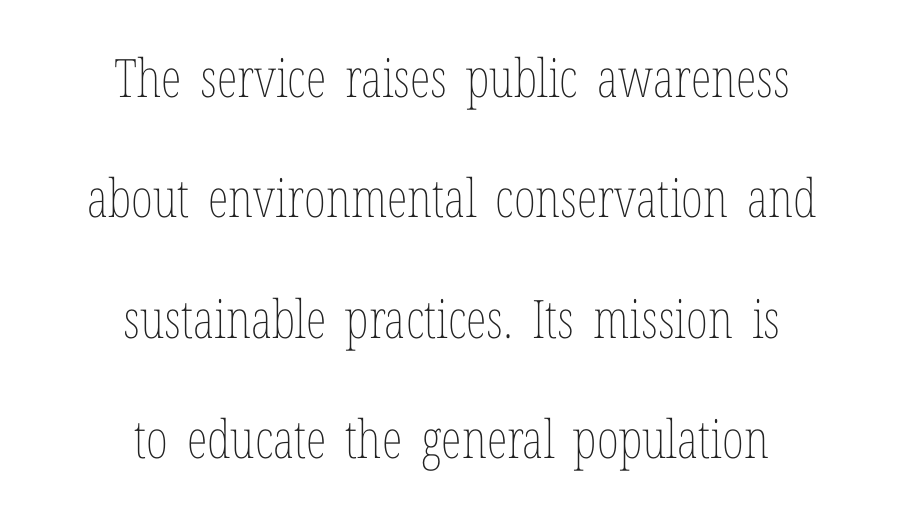
The image shows 53 px thin, condensed type, upright; set centered, loose line spacing (2.27x), normal letter spacing, not underlined; low stroke contrast and a medium x-height.
